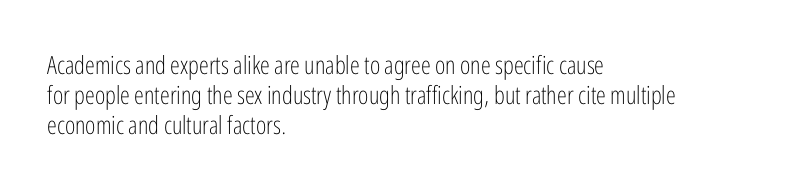
{"italic": "no", "bold": "no", "underline": "no", "align": "left", "line_spacing_ratio": 1.2, "letter_spacing": "normal", "letter_spacing_em": 0.0, "glyph_px": 25}
